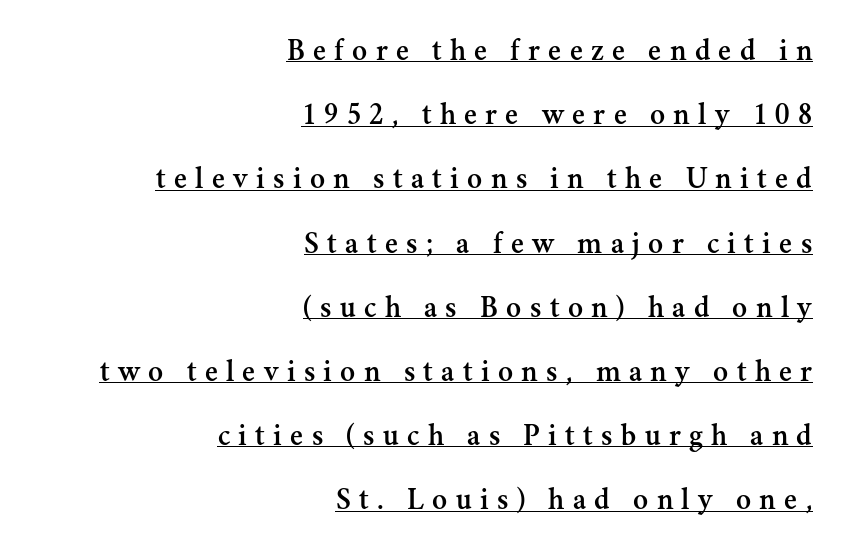
Unlike a clean sans, this face finishes its strokes with serifs. Do the characters align in a grid? No, the font is proportional. The line-height multiplier appears high, well above default. Observe the wide spacing: letters keep a clear distance from each other. The words here are underlined.
